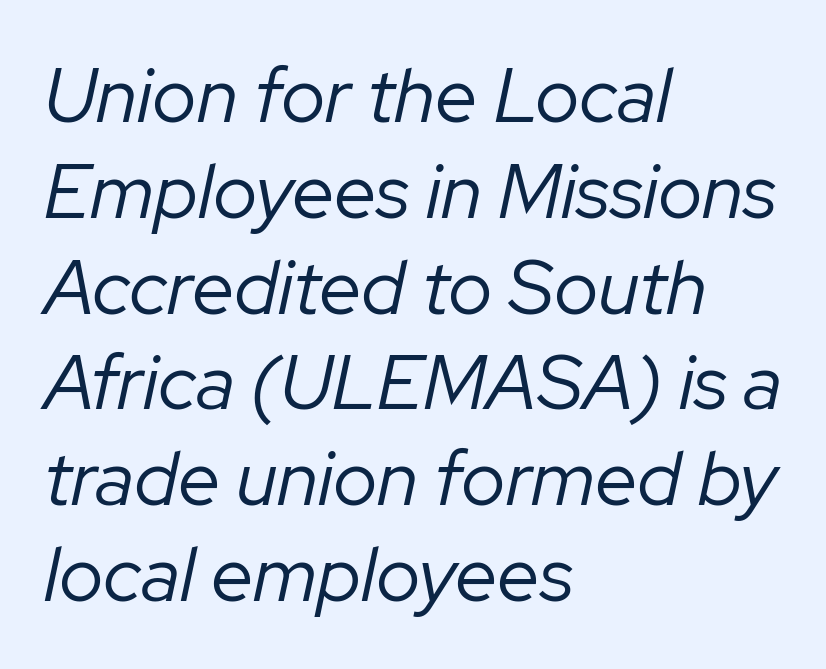
{"italic": "yes", "lean": "right", "slant_degrees": 12, "bold": "no", "weight": "regular", "width": "normal", "stroke_contrast": "low", "x_height": "medium", "monospaced": "no", "underline": "no", "align": "left", "line_spacing": "normal", "line_spacing_ratio": 1.26, "letter_spacing": "normal", "letter_spacing_em": 0.0, "glyph_px": 76}
